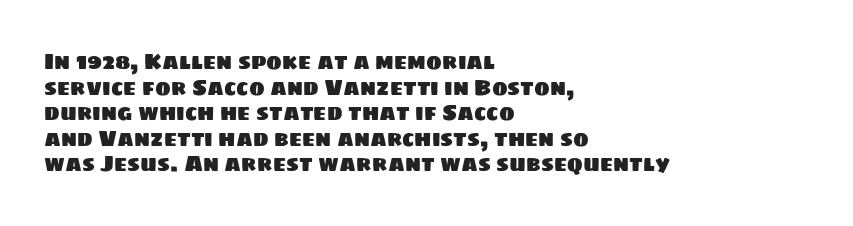
The image shows 21 px text type; set left-aligned, line spacing 1.22x, normal letter spacing, not underlined.
